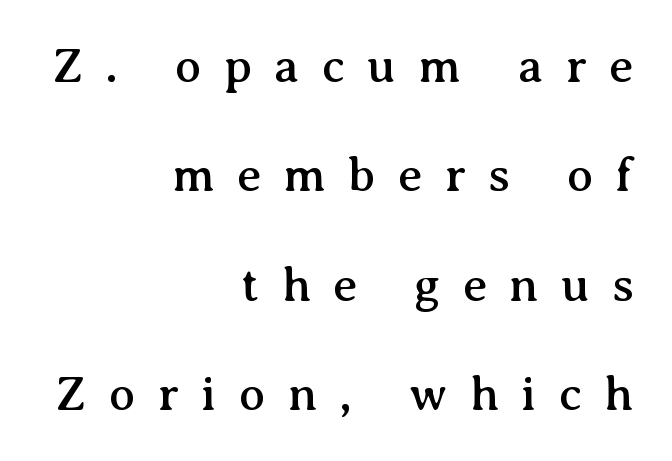
Substantial extra tracking has been applied to these lines. The letters stand straight up with perfectly vertical stems. The rendering shows small feet on the letterforms — a serif design. Is the block centered? No — it sits flush against the right margin.
